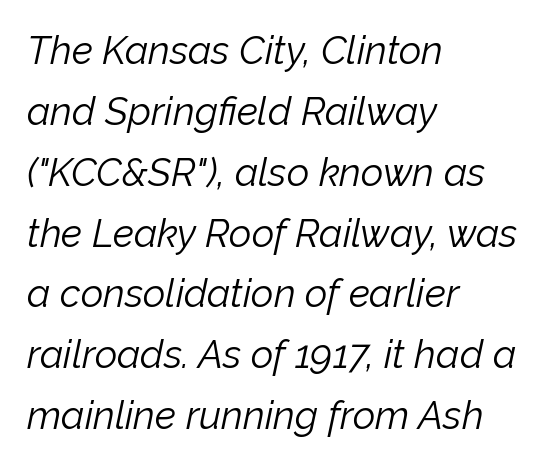
How are the letters spaced? Ordinarily, with no added tracking. Underlining? Definitely not there. The ragged edge is on the right, which tells us the setting is flush left. The text carries the slant typical of an italic or oblique font.
